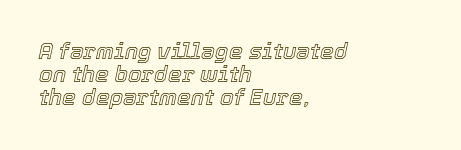
Summary of vertical rhythm: compact, with narrow interline spacing. Characters follow at the spacing the type designer built in. The rendering anchors every line to the left-hand side. Is the type slanted? Yes — the strokes lean at a clear angle.
